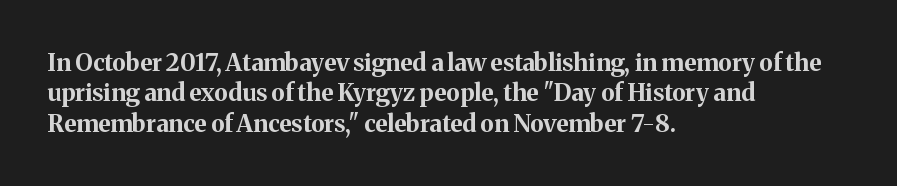
The glyphs are unaccompanied by any horizontal stroke below them. The leading is moderate, giving the passage an even texture. Left-aligned paragraph, ragged on the right. A full-strength bold gives these letters their thick strokes. This sample uses an upright cut, with every glyph sitting square on the baseline.
